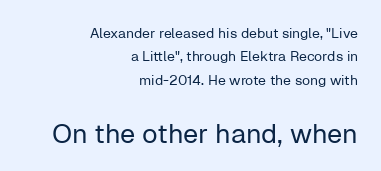
The rendering uses a moderate line-height, typical for paragraphs. The font is comparable to plain body text, perhaps lighter. Ordinary non-slanted type is in use. The compositor pushed each line to the right boundary.
